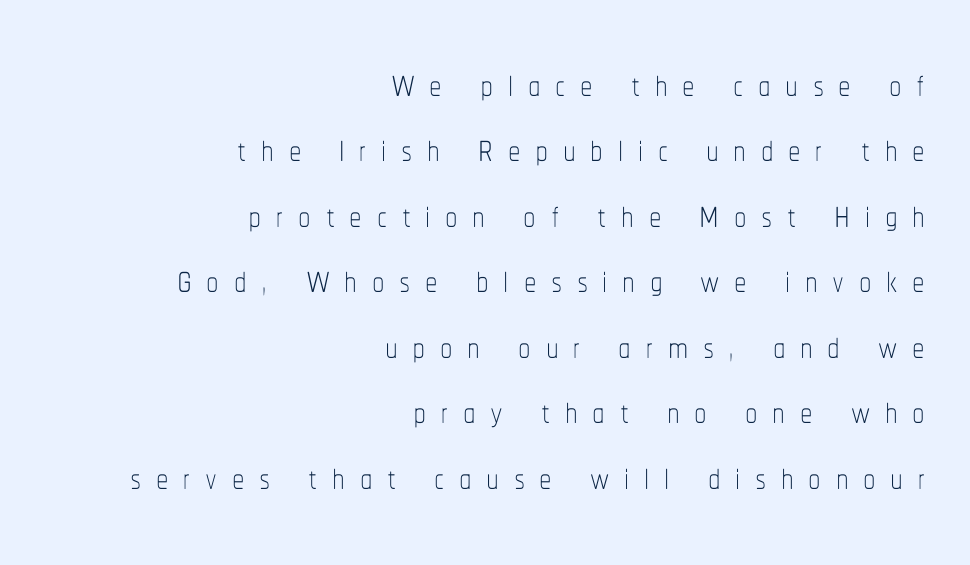
{"italic": "no", "bold": "no", "weight": "thin", "width": "condensed", "stroke_contrast": "low", "x_height": "medium", "monospaced": "no", "underline": "no", "align": "right", "line_spacing": "normal", "line_spacing_ratio": 1.31, "letter_spacing": "wide", "letter_spacing_em": 0.29, "glyph_px": 50}
